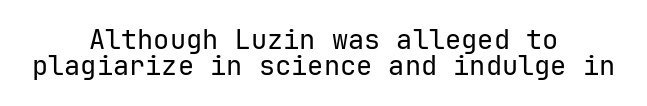
Q: Is the text bold? A: No.
Q: Is the text italic (slanted)? A: No, it is upright.
Q: Is the text underlined? A: No.
Q: How is the paragraph aligned? A: Centered.
Q: Is the spacing between letters normal or unusually wide? A: Normal.
Q: Is the spacing between lines tight, normal or loose? A: Tight.
